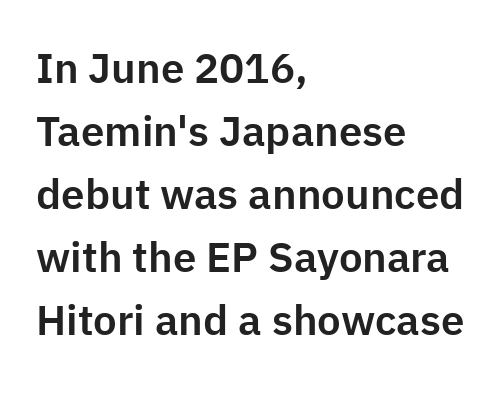
Q: Is the text italic (slanted)? A: No, it is upright.
Q: Is the typeface a serif or a sans-serif typeface? A: Sans-serif.
Q: Is the text underlined? A: No.
Q: How is the paragraph aligned? A: Left-aligned.
Q: Is the spacing between letters normal or unusually wide? A: Normal.
Q: Is the spacing between lines tight, normal or loose? A: Normal.
Q: Width (condensed, normal, or wide)? A: Normal.
Q: Stroke contrast? A: Low.
Q: x-height? A: Medium.
Q: Monospaced? A: No.
